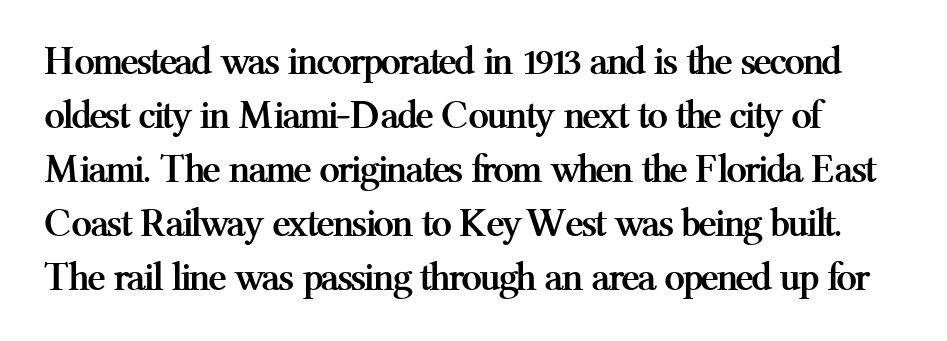
{"serif": "yes", "italic": "no", "bold": "yes", "weight": "semibold", "width": "normal", "stroke_contrast": "medium", "x_height": "medium", "monospaced": "no", "underline": "no", "line_spacing": "normal", "line_spacing_ratio": 1.32, "letter_spacing": "normal", "letter_spacing_em": 0.0, "glyph_px": 41}
